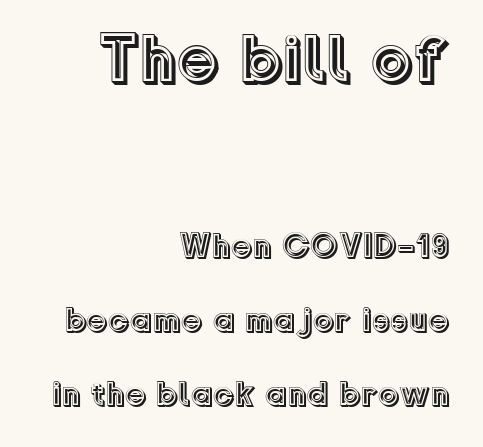
{"italic": "no", "width": "normal", "x_height": "medium", "monospaced": "no", "underline": "no", "align": "right", "line_spacing": "loose", "line_spacing_ratio": 2.17, "letter_spacing": "normal", "letter_spacing_em": 0.0, "larger_block": "first", "size_ratio": 1.97, "glyph_px": 67}
